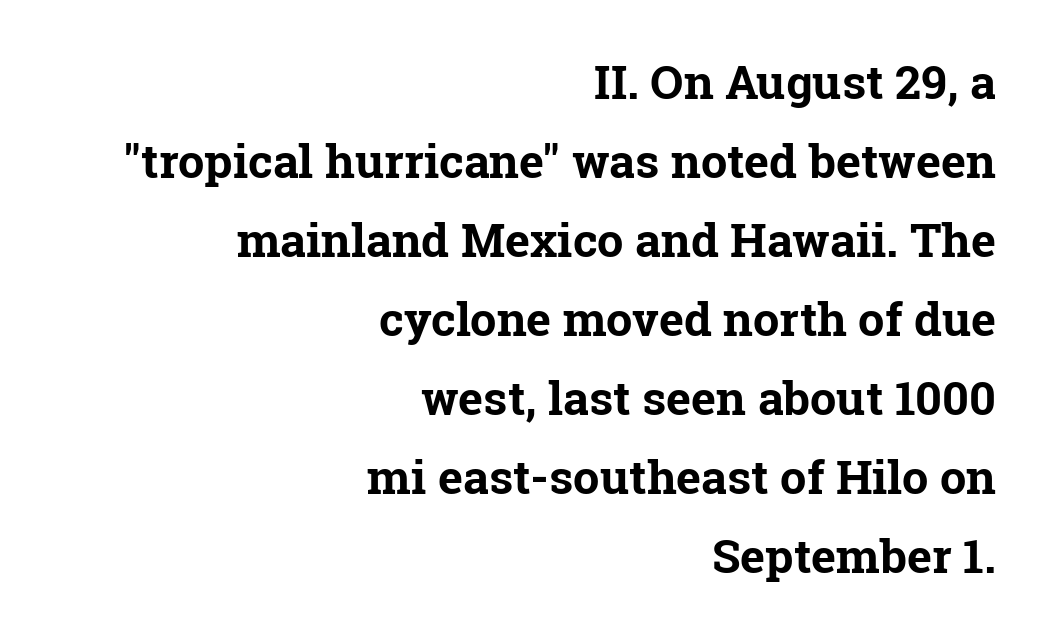
Only glyphs here, with clear space below each row. Think of a printed novel: that variable character pitch is what you see here. Normally led — the rows are evenly, conventionally spaced. Does the copy run flush right? Yes — the right margin is perfectly even. The typeface chosen for these lines features serifs.
